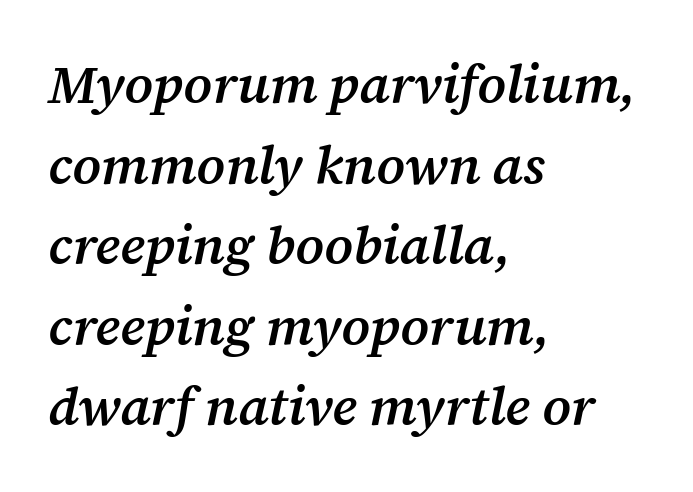
The image shows 53 px semibold serif type, italic (leaning right); set left-aligned, normal line spacing (1.52x), normal letter spacing, not underlined; medium stroke contrast and a medium x-height.
